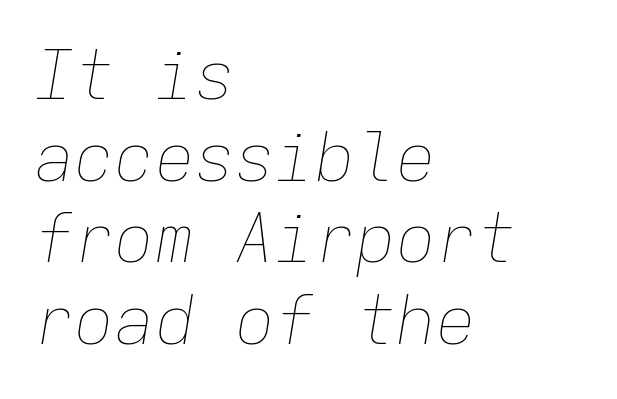
Here the designer chose a console-style face with uniform glyph widths. Yep, that's italic — everything's leaning. The letterforms sit shoulder to shoulder at normal distance. Compared with a typical body face, this is equally light or lighter still. Any mark beneath the type? The region is blank.
